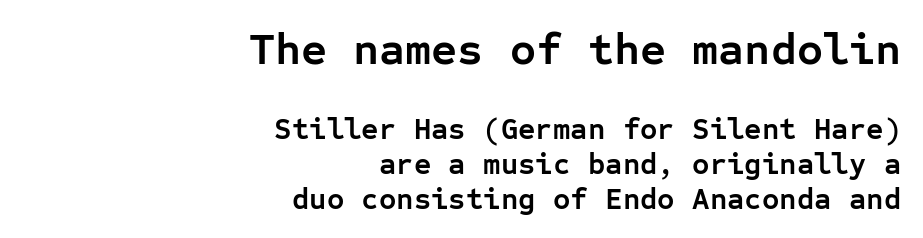
Q: Is the text bold? A: Yes.
Q: Is the text italic (slanted)? A: No, it is upright.
Q: Is the typeface a serif or a sans-serif typeface? A: Sans-serif.
Q: Is the text underlined? A: No.
Q: How is the paragraph aligned? A: Right-aligned.
Q: Is the spacing between letters normal or unusually wide? A: Normal.
Q: Which block of text is set in a larger size, the first (top) or the second (bottom)? A: The first (top) one.
Q: Width (condensed, normal, or wide)? A: Normal.
Q: Stroke contrast? A: Low.
Q: x-height? A: Medium.
Q: Monospaced? A: Yes.
